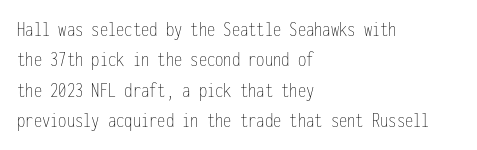
The image shows 22 px text type, upright; set left-aligned, normal line spacing (1.38x), normal letter spacing, not underlined.
